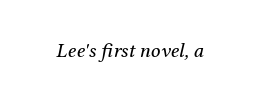
The image shows 21 px text type, italic (leaning right); set normal letter spacing, not underlined.
